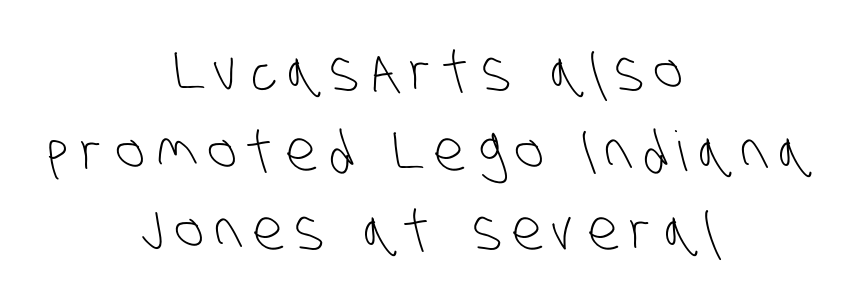
To sum up the face: it is a sans, with no serifs. Weight: in the light-to-regular range. Spacing verdict: proportional, widths tailored to each character. The glyphs are unaccompanied by any horizontal stroke below them. The paragraph shown floats in the horizontal middle.
